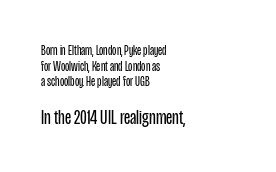
The image shows 21 px text type, upright; set left-aligned, tight line spacing (1.11x), normal letter spacing, not underlined; the second (bottom) block is 1.5x larger.
